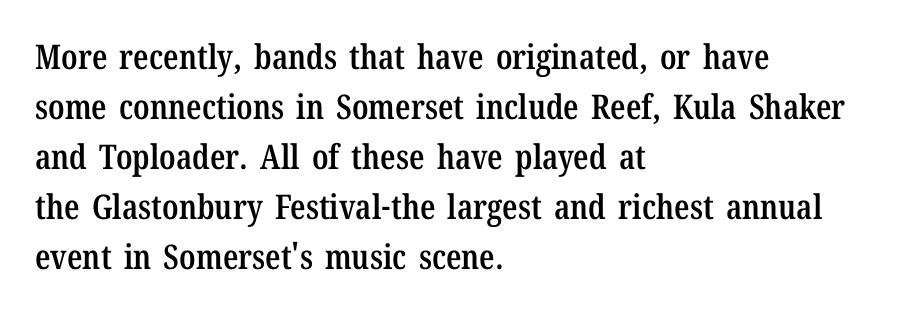
{"serif": "yes", "italic": "no", "bold": "semi", "weight": "semibold", "width": "condensed", "stroke_contrast": "low", "x_height": "medium", "monospaced": "no", "underline": "no", "align": "left", "line_spacing": "normal", "line_spacing_ratio": 1.47, "letter_spacing": "normal", "letter_spacing_em": 0.0, "glyph_px": 34}
